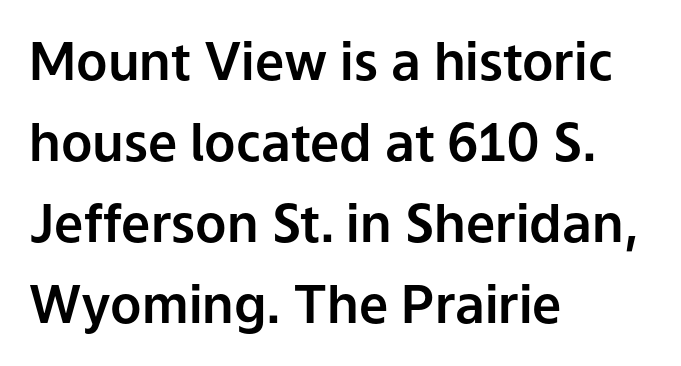
{"serif": "no", "italic": "no", "width": "normal", "stroke_contrast": "low", "x_height": "medium", "monospaced": "no", "underline": "no", "align": "left", "line_spacing": "normal", "line_spacing_ratio": 1.56, "letter_spacing": "normal", "letter_spacing_em": 0.0, "glyph_px": 52}
